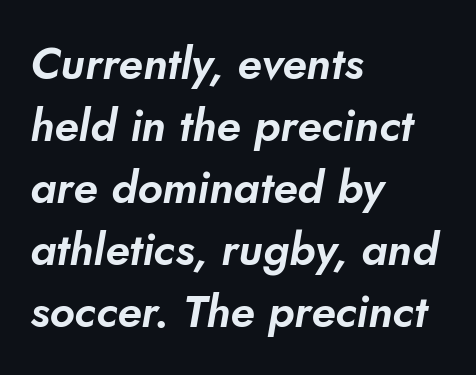
{"serif": "no", "width": "normal", "stroke_contrast": "low", "x_height": "small", "monospaced": "no", "underline": "no", "align": "left", "line_spacing": "normal", "line_spacing_ratio": 1.38, "letter_spacing": "normal", "letter_spacing_em": 0.0, "glyph_px": 45}
